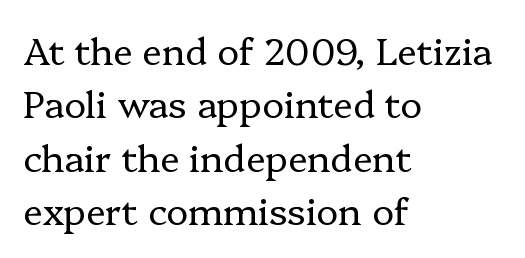
The image shows 37 px regular-weight serif type, upright; set left-aligned, normal line spacing (1.44x), normal letter spacing, not underlined; low stroke contrast and a medium x-height.
